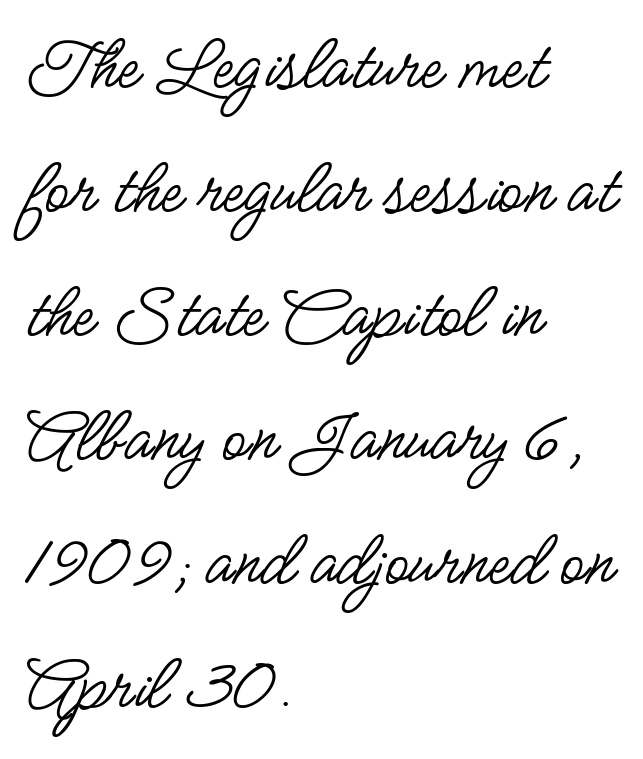
The image shows 79 px regular-weight, condensed sans-serif type; set left-aligned, normal line spacing (1.57x), normal letter spacing, not underlined; low stroke contrast and a small x-height.
